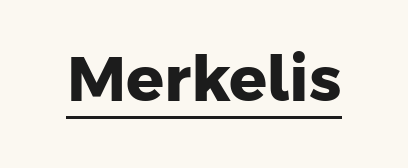
The image shows 63 px heavy sans-serif type; set normal letter spacing, underlined; low stroke contrast and a medium x-height.
